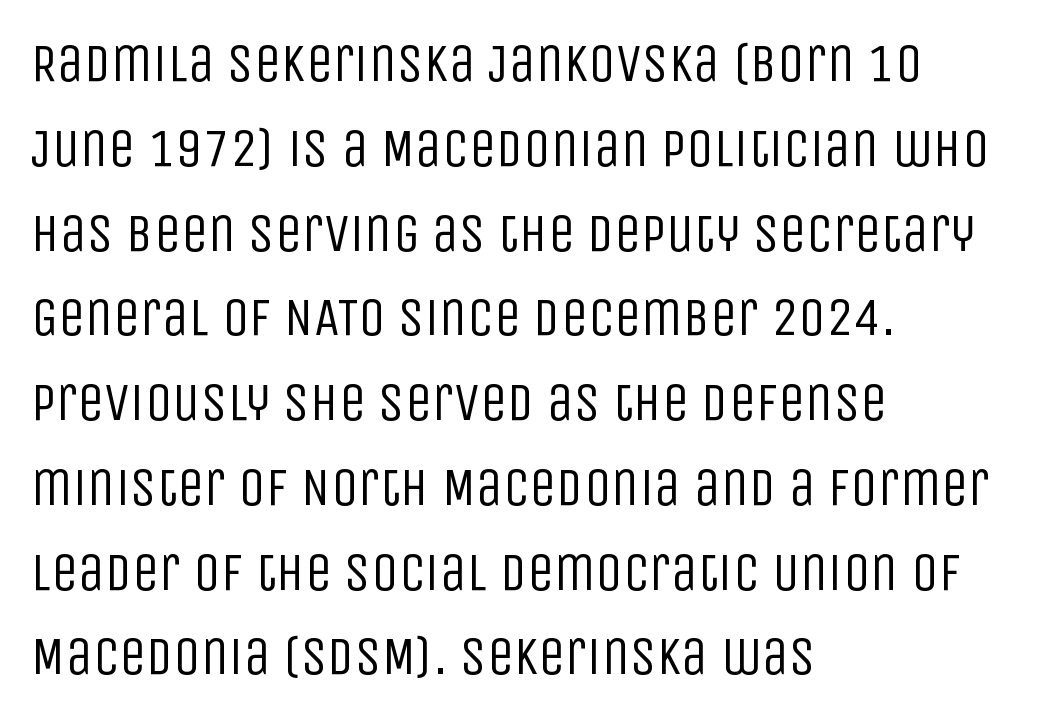
The image shows 54 px regular-weight, condensed sans-serif type, upright; set left-aligned, normal line spacing (1.57x), normal letter spacing, not underlined; low stroke contrast and a large x-height.
